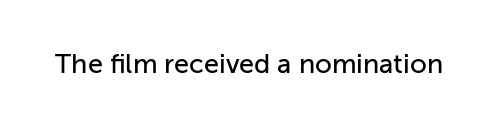
Q: Is the text italic (slanted)? A: No, it is upright.
Q: Is the text underlined? A: No.
Q: Is the spacing between letters normal or unusually wide? A: Normal.
